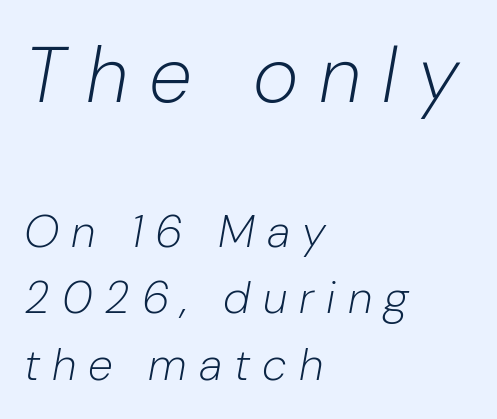
Does the bottom block carry the larger type? No, the top block does. Letters have the restrained weight of plain body copy at most. This block has exactly the height ordinary leading produces. The typesetter chose a ragged-right arrangement here.
